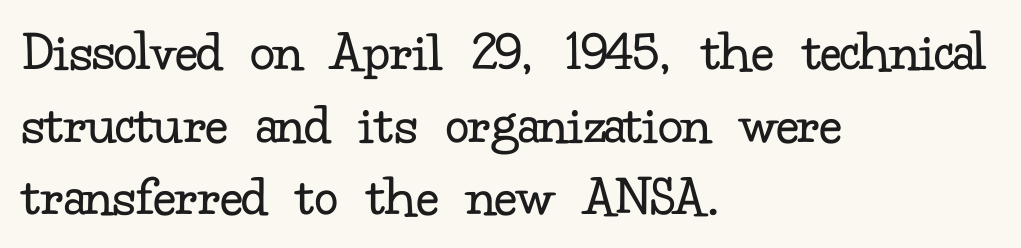
Q: Is the text bold? A: No.
Q: Is the text italic (slanted)? A: No, it is upright.
Q: Is the typeface a serif or a sans-serif typeface? A: Serif.
Q: Is the text underlined? A: No.
Q: How is the paragraph aligned? A: Left-aligned.
Q: Is the spacing between letters normal or unusually wide? A: Normal.
Q: Width (condensed, normal, or wide)? A: Normal.
Q: Stroke contrast? A: Low.
Q: x-height? A: Small.
Q: Monospaced? A: No.
